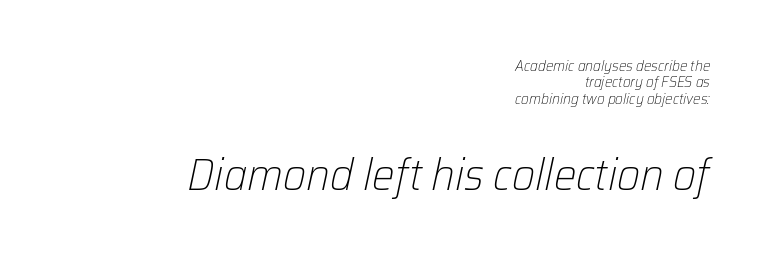
Do the characters align in a grid? No, the font is proportional. Horizontal bands of white between lines are thin slivers. Lines of text with bare space underneath. These lines stack with their right ends in a neat column. This reads as an unemphasized weight, regular at the heaviest.
